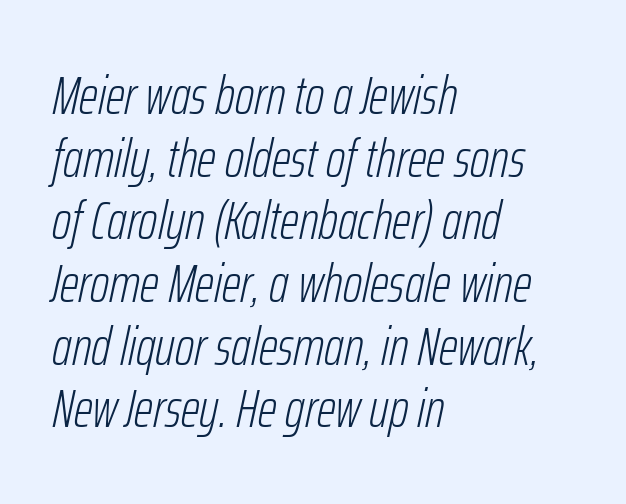
{"italic": "yes", "lean": "right", "slant_degrees": 12, "bold": "no", "weight": "light", "width": "condensed", "stroke_contrast": "low", "x_height": "medium", "monospaced": "no", "underline": "no", "align": "left", "line_spacing_ratio": 1.16, "letter_spacing": "normal", "letter_spacing_em": 0.0, "glyph_px": 54}
